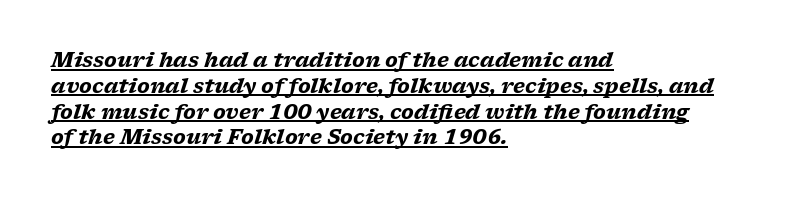
{"italic": "yes", "lean": "right", "slant_degrees": 17, "bold": "yes", "underline": "yes", "align": "left", "line_spacing": "normal", "line_spacing_ratio": 1.29, "letter_spacing": "normal", "letter_spacing_em": 0.0, "glyph_px": 20}
